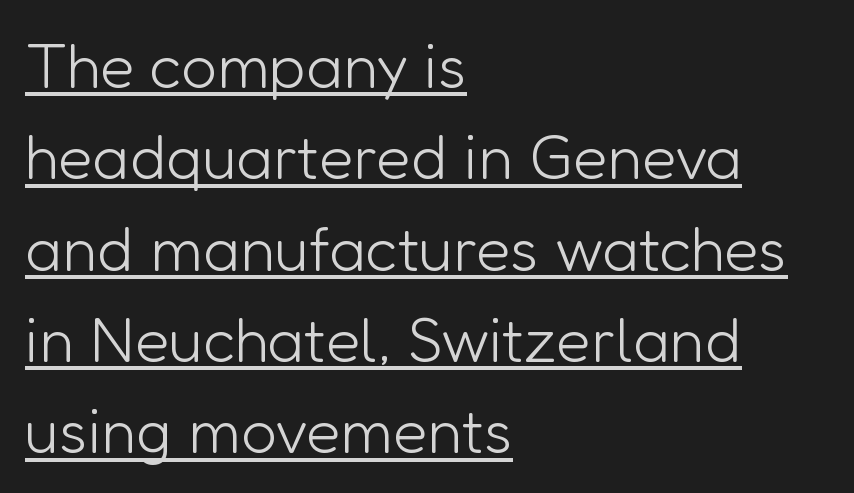
The image shows 63 px light sans-serif type, upright; set left-aligned, normal line spacing (1.45x), normal letter spacing, underlined; low stroke contrast and a medium x-height.
